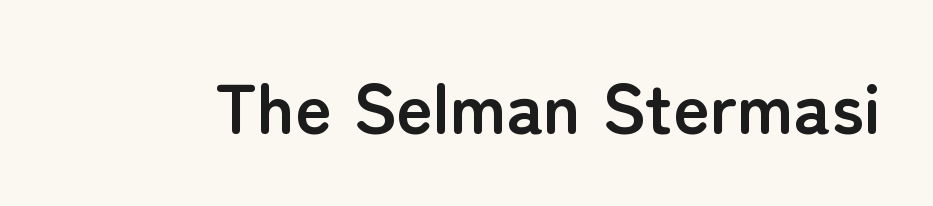
The image shows 71 px semibold sans-serif type, upright; set normal letter spacing, not underlined; low stroke contrast and a medium x-height.
